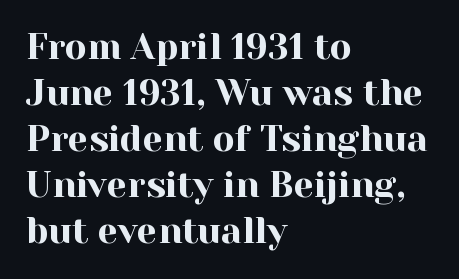
Q: Is the text italic (slanted)? A: No, it is upright.
Q: Is the typeface a serif or a sans-serif typeface? A: Serif.
Q: Is the text underlined? A: No.
Q: How is the paragraph aligned? A: Left-aligned.
Q: Is the spacing between letters normal or unusually wide? A: Normal.
Q: Is the spacing between lines tight, normal or loose? A: Normal.
Q: Width (condensed, normal, or wide)? A: Normal.
Q: x-height? A: Medium.
Q: Monospaced? A: No.
